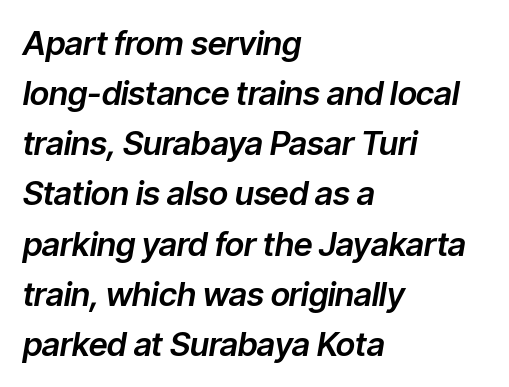
Each row of text sits above clean, open space. Normally led — the rows are evenly, conventionally spaced. Each word holds together tightly as a unit, with standard inter-letter gaps. An italicized treatment has been applied to the whole sample. Character widths vary here, with narrow letters taking less room than wide ones.
